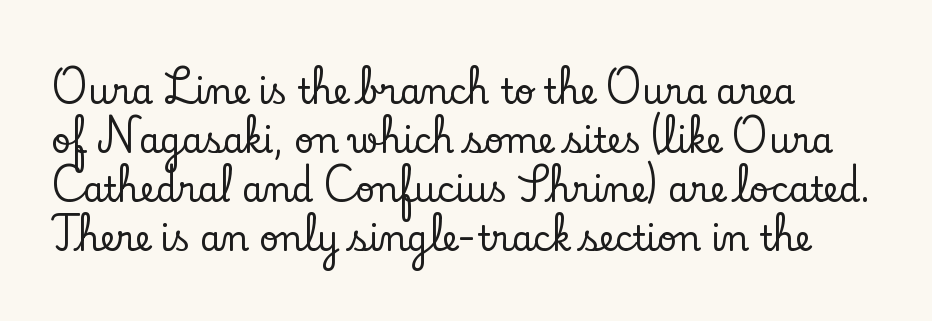
The image shows 34 px serif type, upright; set left-aligned, normal line spacing (1.44x), normal letter spacing, not underlined; low stroke contrast and a small x-height.
